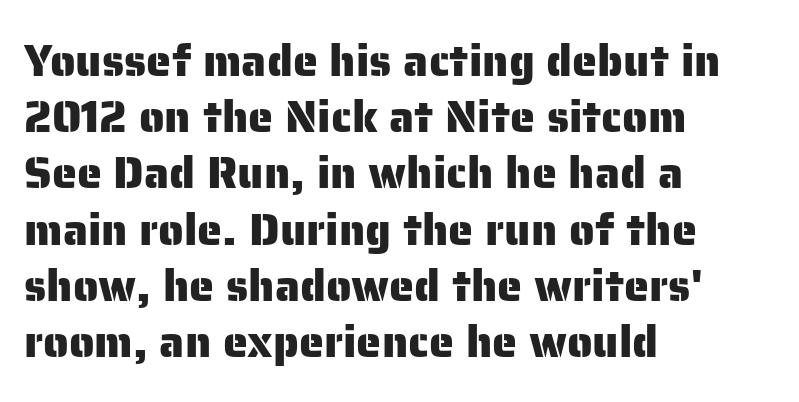
Regarding leading, the lines here are spaced in the standard way. The rendering uses natural spacing where letterforms have individual widths. Where is the straight margin? On the left. Look at the bottom of the vertical strokes: they stop flat, with no serifs. The passage shown has conventional tracking throughout.
